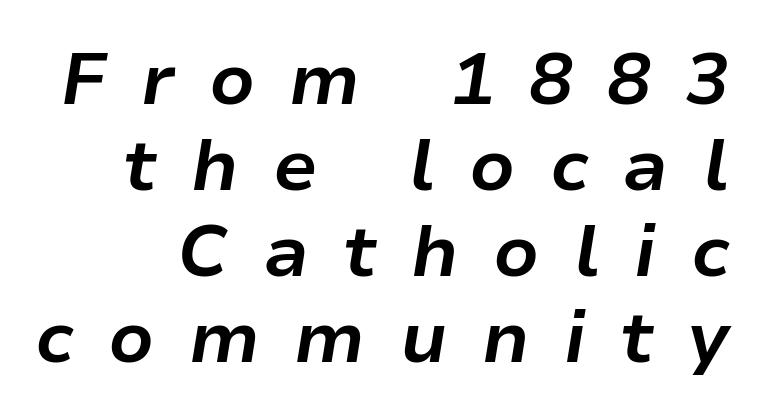
This sample uses expanded letter spacing, leaving extra air between glyphs. The zone under the glyphs is completely vacant. The characters look thick and weighty, a clear bold. This sample has the flowing, uneven cadence of proportional lettering. Notice how the stems are inclined rather than vertical — that's the hallmark of italics.
